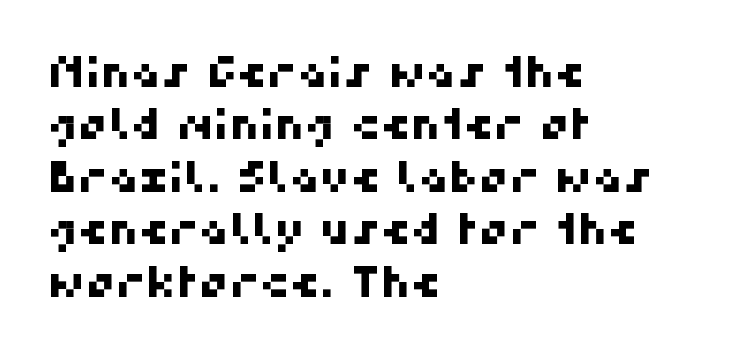
Q: Is the typeface a serif or a sans-serif typeface? A: Sans-serif.
Q: Is the text underlined? A: No.
Q: How is the paragraph aligned? A: Left-aligned.
Q: Is the spacing between letters normal or unusually wide? A: Normal.
Q: Is the spacing between lines tight, normal or loose? A: Normal.
Q: Width (condensed, normal, or wide)? A: Normal.
Q: Stroke contrast? A: High.
Q: x-height? A: Medium.
Q: Monospaced? A: No.
